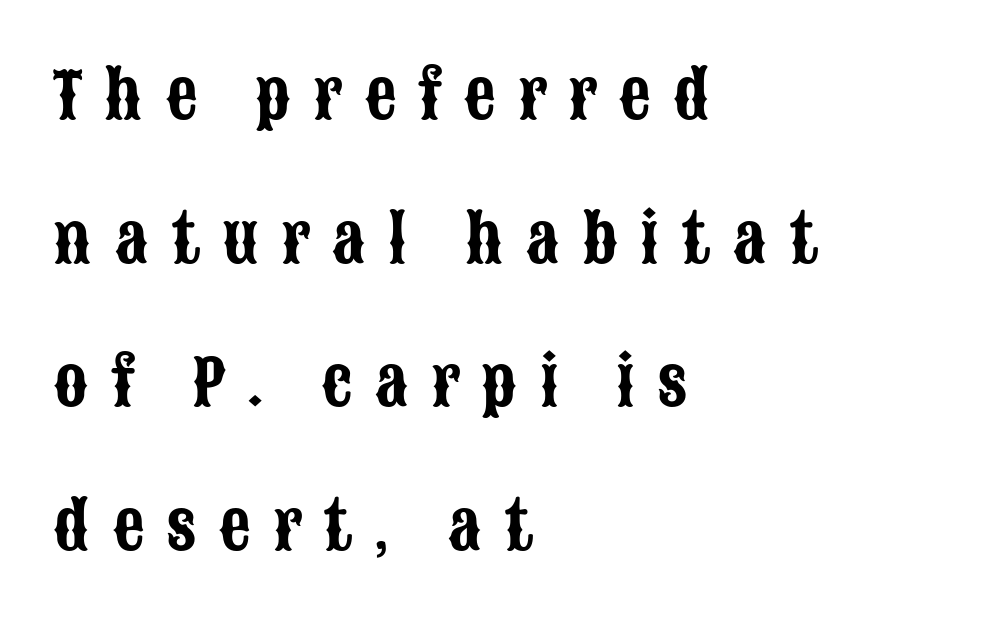
Q: Is the text italic (slanted)? A: No, it is upright.
Q: Is the typeface a serif or a sans-serif typeface? A: Sans-serif.
Q: Is the text underlined? A: No.
Q: How is the paragraph aligned? A: Left-aligned.
Q: Is the spacing between letters normal or unusually wide? A: Unusually wide.
Q: Is the spacing between lines tight, normal or loose? A: Loose.
Q: Width (condensed, normal, or wide)? A: Condensed.
Q: Stroke contrast? A: Low.
Q: x-height? A: Large.
Q: Monospaced? A: No.
